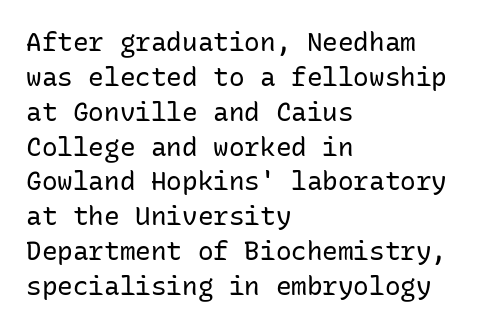
The image shows 26 px text type, upright; set left-aligned, normal line spacing (1.34x), normal letter spacing, not underlined.
